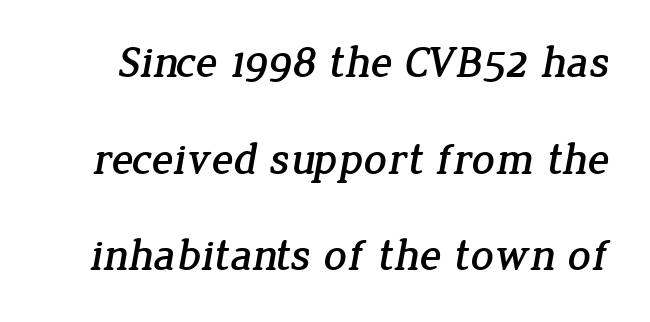
The image shows 45 px serif type; set loose line spacing (2.15x), normal letter spacing, not underlined; low stroke contrast and a medium x-height.
